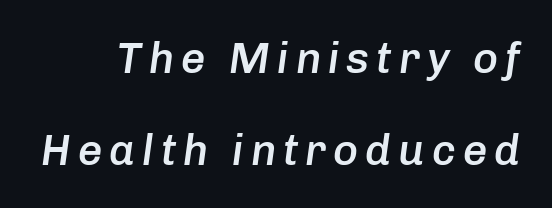
{"italic": "yes", "lean": "right", "slant_degrees": 8, "bold": "semi", "weight": "semibold", "width": "normal", "stroke_contrast": "low", "x_height": "medium", "monospaced": "no", "underline": "no", "line_spacing": "loose", "line_spacing_ratio": 2.13, "glyph_px": 43}
